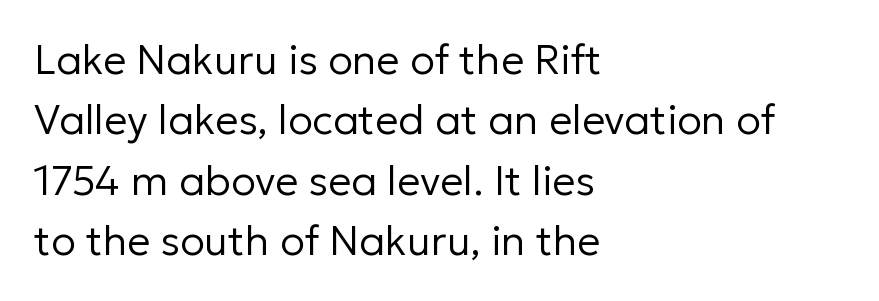
Q: Is the text bold? A: No.
Q: Is the text italic (slanted)? A: No, it is upright.
Q: Is the typeface a serif or a sans-serif typeface? A: Sans-serif.
Q: Is the text underlined? A: No.
Q: How is the paragraph aligned? A: Left-aligned.
Q: Is the spacing between letters normal or unusually wide? A: Normal.
Q: Is the spacing between lines tight, normal or loose? A: Normal.
Q: Width (condensed, normal, or wide)? A: Normal.
Q: Stroke contrast? A: Low.
Q: x-height? A: Medium.
Q: Monospaced? A: No.
